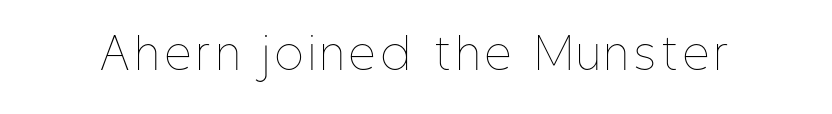
Q: Is the text bold? A: No.
Q: Is the text italic (slanted)? A: No, it is upright.
Q: Is the text underlined? A: No.
Q: Width (condensed, normal, or wide)? A: Condensed.
Q: Stroke contrast? A: Low.
Q: x-height? A: Medium.
Q: Monospaced? A: No.
